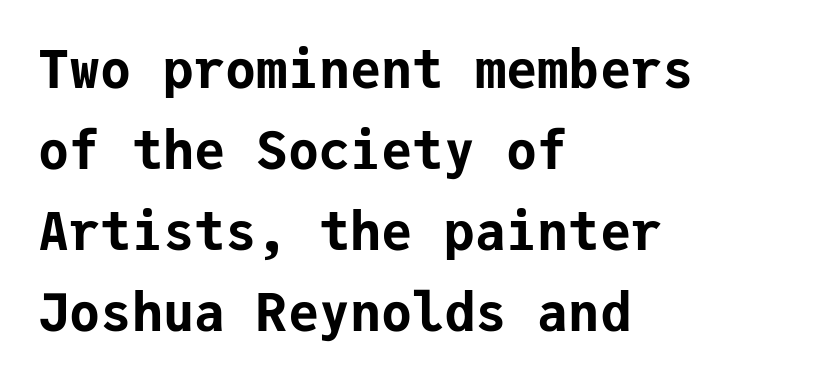
The image shows 52 px bold sans-serif type, upright, monospaced; set left-aligned, normal line spacing (1.56x), normal letter spacing, not underlined; low stroke contrast and a medium x-height.
